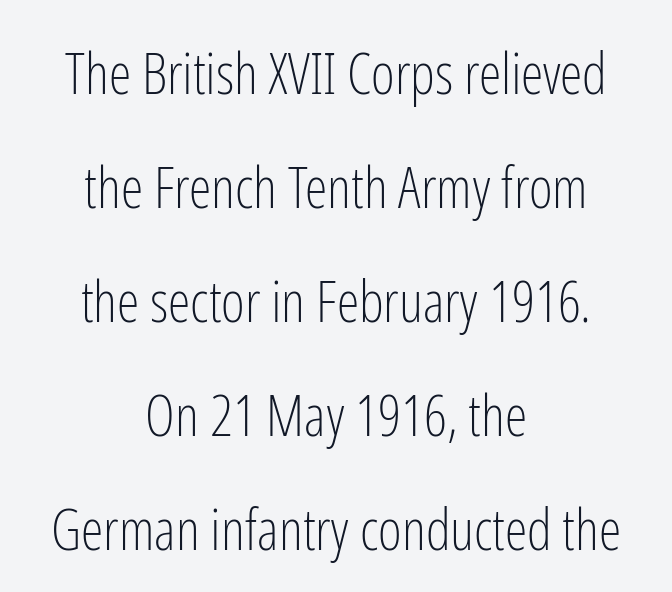
The image shows 57 px light, condensed sans-serif type, upright; set centered, loose line spacing (2.0x), normal letter spacing, not underlined; low stroke contrast and a medium x-height.
